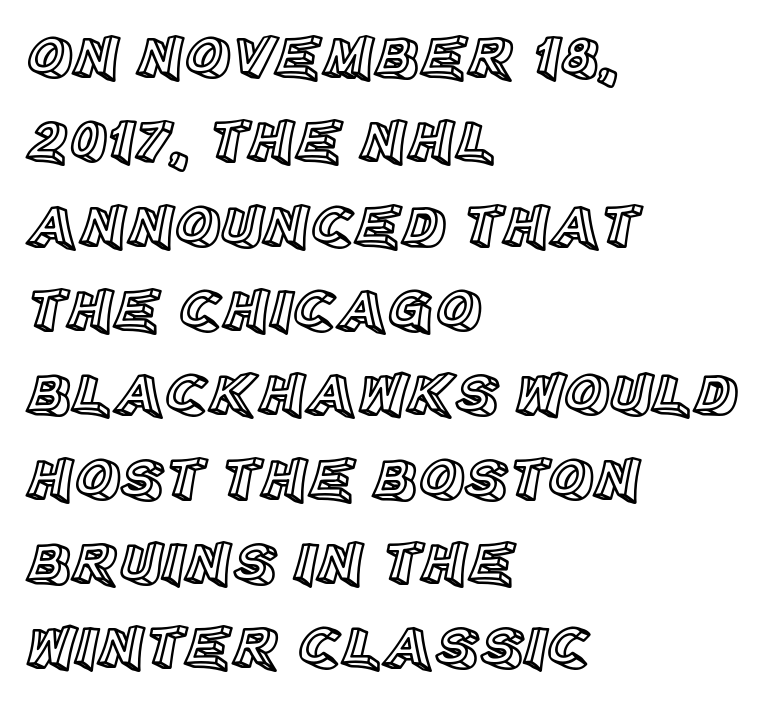
The image shows 62 px text type; set left-aligned, normal line spacing (1.36x), normal letter spacing, not underlined; a large x-height.
